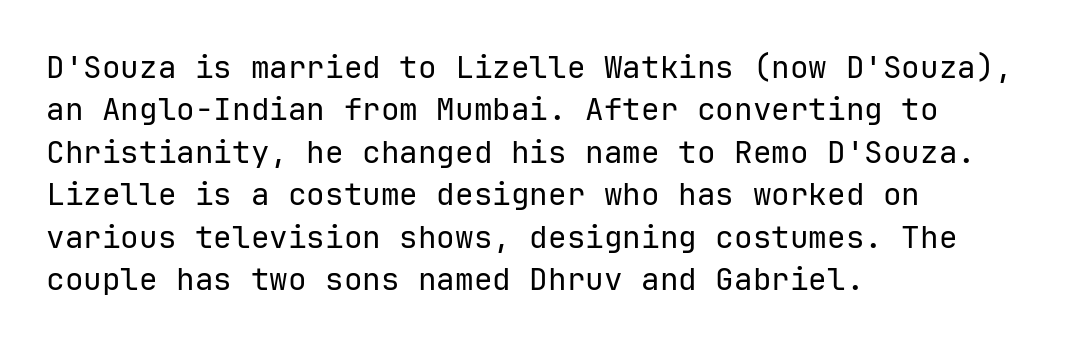
Q: Is the text bold? A: No.
Q: Is the text italic (slanted)? A: No, it is upright.
Q: Is the typeface a serif or a sans-serif typeface? A: Sans-serif.
Q: Is the text underlined? A: No.
Q: How is the paragraph aligned? A: Left-aligned.
Q: Is the spacing between letters normal or unusually wide? A: Normal.
Q: Is the spacing between lines tight, normal or loose? A: Normal.
Q: Width (condensed, normal, or wide)? A: Normal.
Q: Stroke contrast? A: Low.
Q: x-height? A: Medium.
Q: Monospaced? A: Yes.
